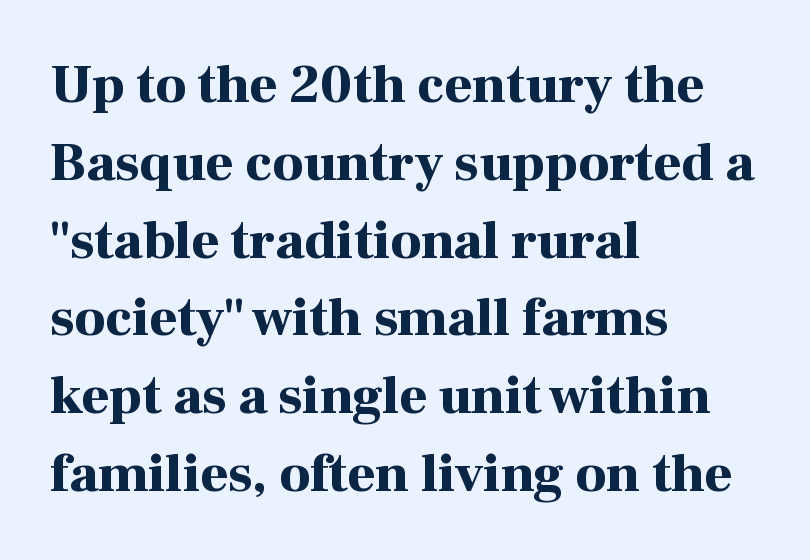
Q: Is the text bold? A: Yes.
Q: Is the text italic (slanted)? A: No, it is upright.
Q: Is the typeface a serif or a sans-serif typeface? A: Serif.
Q: Is the text underlined? A: No.
Q: How is the paragraph aligned? A: Left-aligned.
Q: Is the spacing between letters normal or unusually wide? A: Normal.
Q: Is the spacing between lines tight, normal or loose? A: Normal.
Q: Width (condensed, normal, or wide)? A: Normal.
Q: Stroke contrast? A: High.
Q: x-height? A: Medium.
Q: Monospaced? A: No.
